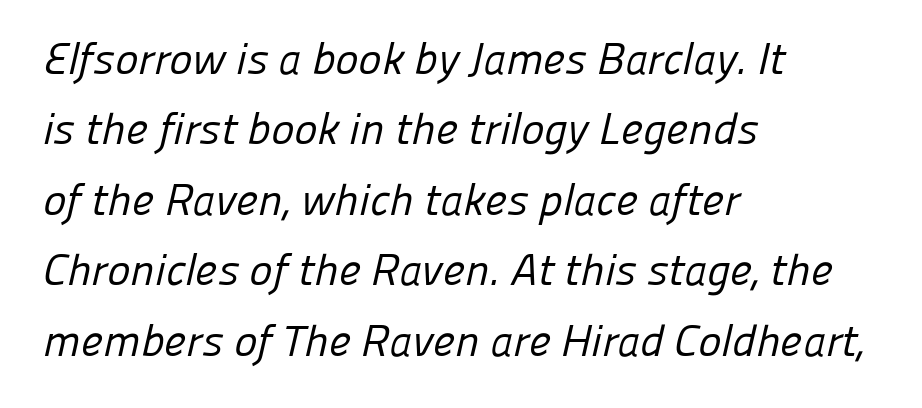
Q: Is the text bold? A: No.
Q: Is the typeface a serif or a sans-serif typeface? A: Sans-serif.
Q: Is the text underlined? A: No.
Q: How is the paragraph aligned? A: Left-aligned.
Q: Is the spacing between letters normal or unusually wide? A: Normal.
Q: Is the spacing between lines tight, normal or loose? A: Normal.
Q: Width (condensed, normal, or wide)? A: Normal.
Q: Stroke contrast? A: Low.
Q: x-height? A: Medium.
Q: Monospaced? A: No.
